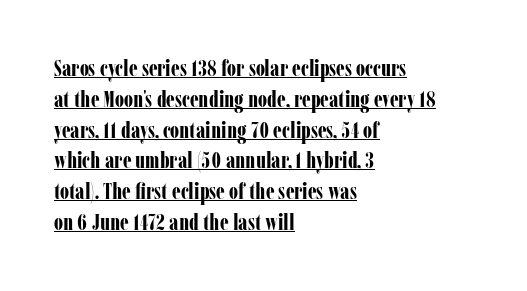
The image shows 23 px bold type, upright; set left-aligned, normal line spacing (1.34x), normal letter spacing, underlined.
